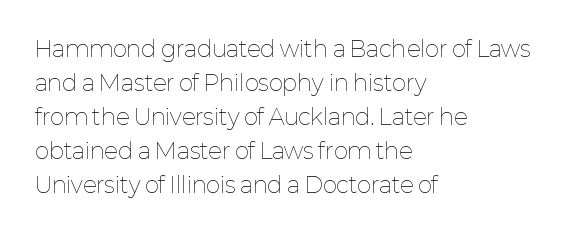
Q: Is the text bold? A: No.
Q: Is the text italic (slanted)? A: No, it is upright.
Q: Is the text underlined? A: No.
Q: How is the paragraph aligned? A: Left-aligned.
Q: Is the spacing between letters normal or unusually wide? A: Normal.
Q: Is the spacing between lines tight, normal or loose? A: Normal.
